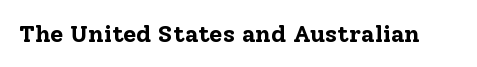
Q: Is the text bold? A: Yes.
Q: Is the text italic (slanted)? A: No, it is upright.
Q: Is the text underlined? A: No.
Q: Is the spacing between letters normal or unusually wide? A: Normal.
